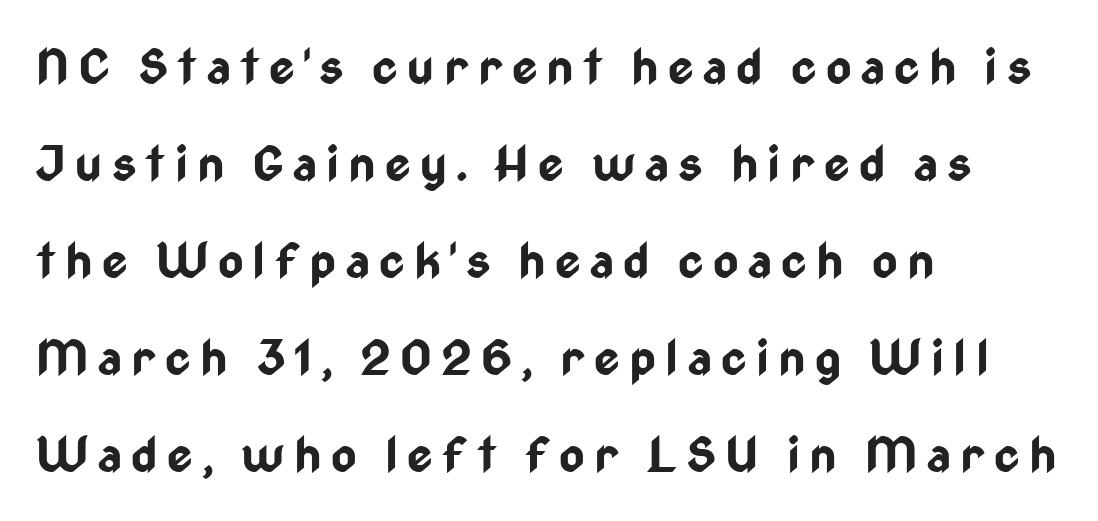
The image shows 49 px bold, condensed sans-serif type, upright; set left-aligned, loose line spacing (1.98x), not underlined; low stroke contrast and a medium x-height.
